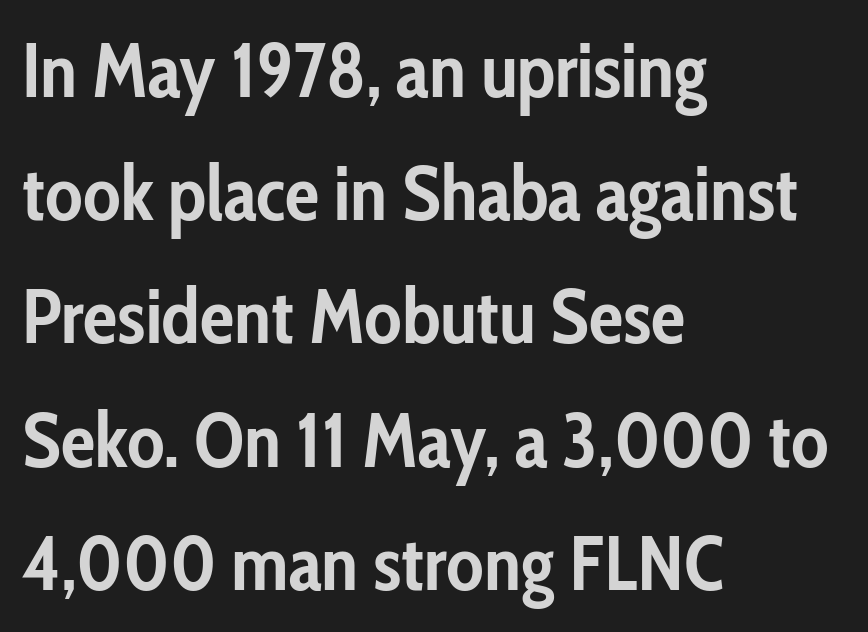
Posture: upright roman. The lines sit at an ordinary, default distance from one another. The strip under each line holds only bare page. The font family rendered here belongs to the sans-serif group. Thick stems and heavy bowls — unmistakably bold. Character widths vary here, with narrow letters taking less room than wide ones.
